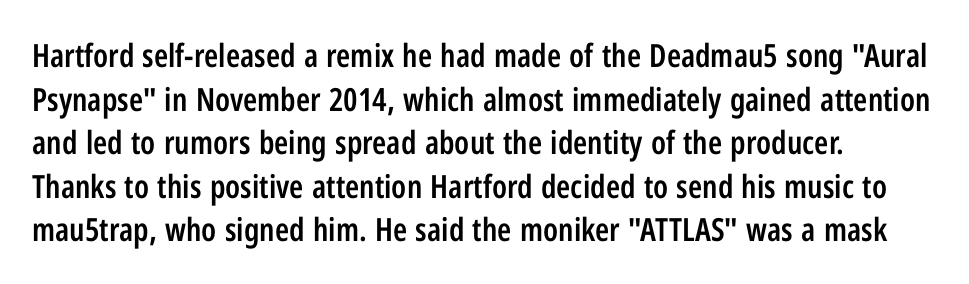
The image shows 32 px semibold, condensed sans-serif type, upright; set left-aligned, normal line spacing (1.36x), normal letter spacing, not underlined; low stroke contrast and a medium x-height.
